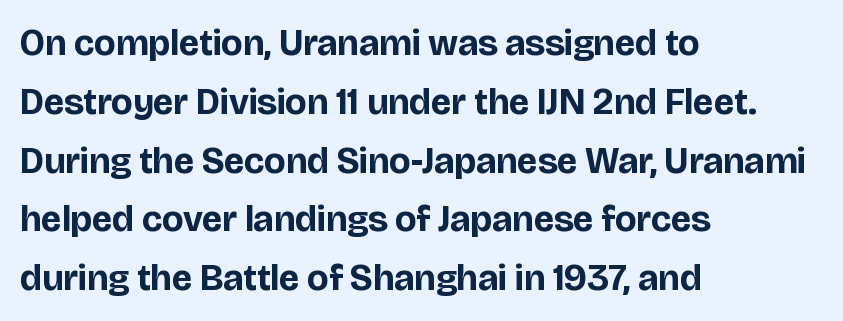
{"serif": "no", "italic": "no", "bold": "yes", "weight": "bold", "width": "normal", "stroke_contrast": "low", "x_height": "large", "monospaced": "no", "underline": "no", "align": "left", "line_spacing": "normal", "line_spacing_ratio": 1.59, "letter_spacing": "normal", "letter_spacing_em": 0.0, "glyph_px": 37}
